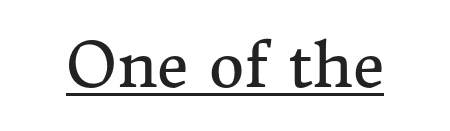
The image shows 61 px regular-weight serif type, upright; set normal letter spacing, underlined; medium stroke contrast and a medium x-height.
